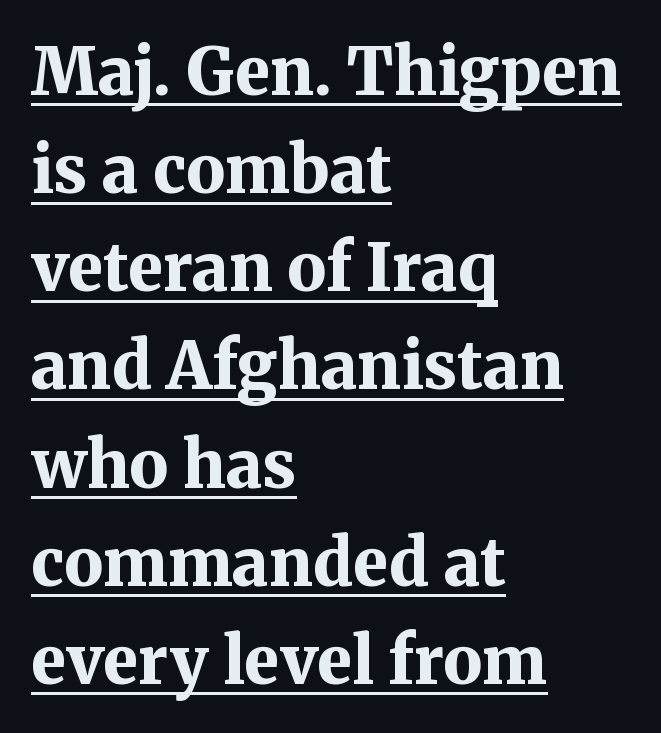
{"serif": "yes", "italic": "no", "bold": "yes", "weight": "bold", "width": "normal", "stroke_contrast": "medium", "x_height": "medium", "monospaced": "no", "underline": "yes", "align": "left", "line_spacing": "normal", "line_spacing_ratio": 1.51, "letter_spacing": "normal", "letter_spacing_em": 0.0, "glyph_px": 65}
